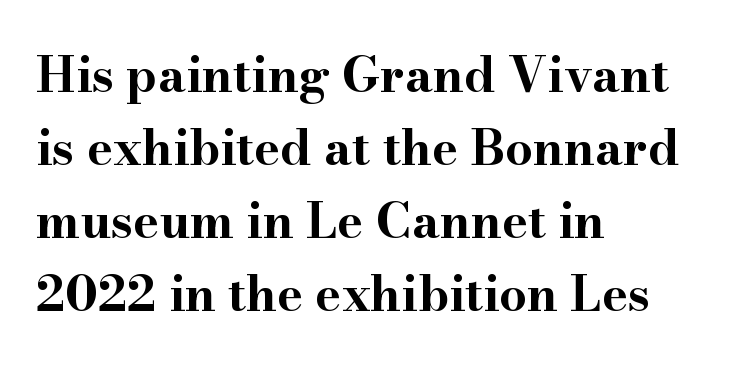
Q: Is the text bold? A: Yes.
Q: Is the text italic (slanted)? A: No, it is upright.
Q: Is the typeface a serif or a sans-serif typeface? A: Serif.
Q: Is the text underlined? A: No.
Q: How is the paragraph aligned? A: Left-aligned.
Q: Is the spacing between letters normal or unusually wide? A: Normal.
Q: Is the spacing between lines tight, normal or loose? A: Normal.
Q: Width (condensed, normal, or wide)? A: Wide.
Q: Stroke contrast? A: High.
Q: x-height? A: Small.
Q: Monospaced? A: No.
